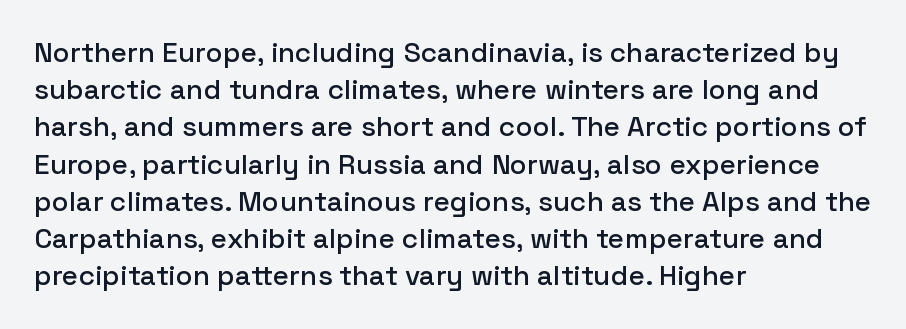
Q: Is the text italic (slanted)? A: No, it is upright.
Q: Is the typeface a serif or a sans-serif typeface? A: Sans-serif.
Q: Is the text underlined? A: No.
Q: How is the paragraph aligned? A: Left-aligned.
Q: Is the spacing between letters normal or unusually wide? A: Normal.
Q: Is the spacing between lines tight, normal or loose? A: Normal.
Q: Width (condensed, normal, or wide)? A: Normal.
Q: Stroke contrast? A: Low.
Q: x-height? A: Medium.
Q: Monospaced? A: No.
